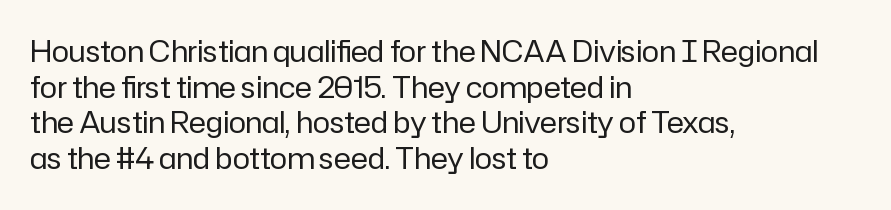
Think of a printed novel: that variable character pitch is what you see here. Compared with typical body copy, the letter spacing here is the same. Every row of glyphs begins at an identical x-position on the left. Check where the strokes stop: nothing finishes them off — pure sans. Vertical strokes here are truly vertical. Stems and bowls with no extra thickness — not bold.
